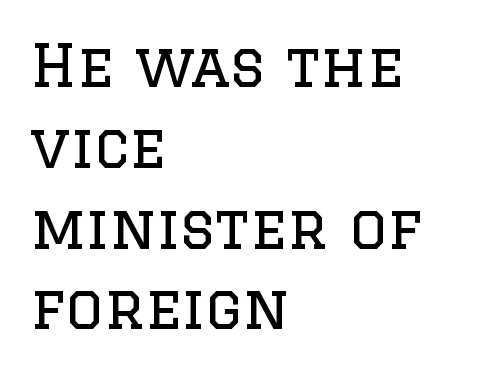
The image shows 59 px regular-weight serif type, upright; set left-aligned, normal line spacing (1.37x), normal letter spacing, not underlined; low stroke contrast and a large x-height.
